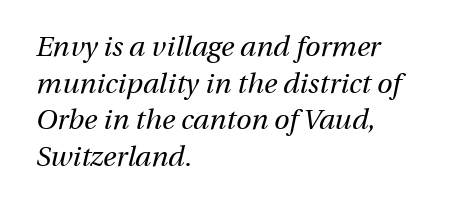
The typeface has the unassuming heft of standard copy or less. The space beneath each line is pristine and unruled. Each line starts at the same left margin while the right side varies. Leading: standard.
